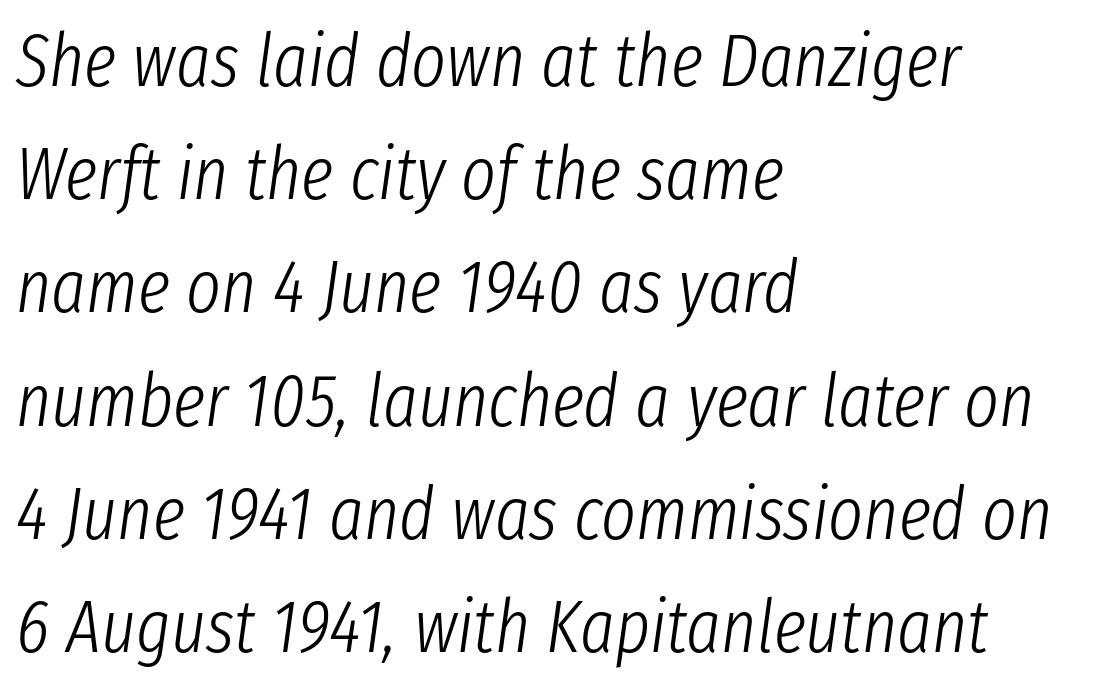
Default kerning and tracking; the words read as compact shapes. These lines stack with their left ends in a neat column. Horizontal bands of white between lines are of average thickness. Here the designer chose a conventional face with non-uniform glyph widths. The foot of each line stays bare and open. Characters are canted at an angle relative to the baseline's perpendicular.
